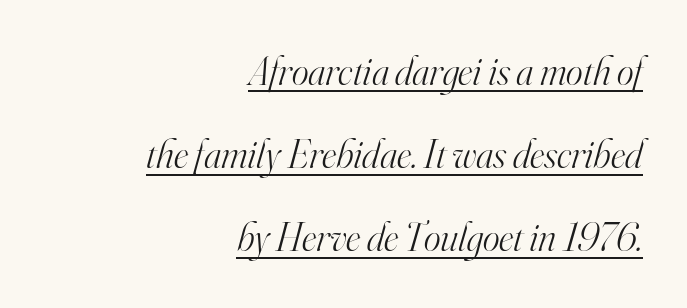
The image shows 40 px light serif type, italic (leaning right); set right-aligned, loose line spacing (2.08x), normal letter spacing, underlined; high stroke contrast and a small x-height.
